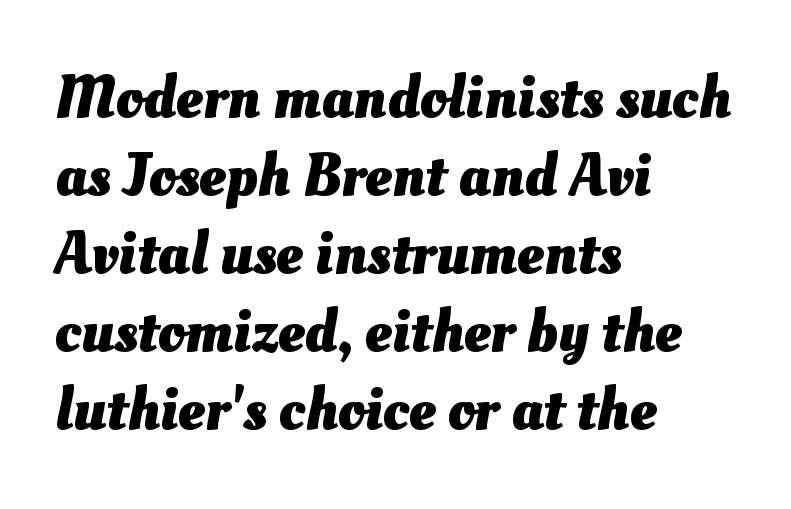
Q: Is the text bold? A: Yes.
Q: Is the text underlined? A: No.
Q: How is the paragraph aligned? A: Left-aligned.
Q: Is the spacing between letters normal or unusually wide? A: Normal.
Q: Is the spacing between lines tight, normal or loose? A: Normal.
Q: Width (condensed, normal, or wide)? A: Normal.
Q: Stroke contrast? A: Medium.
Q: x-height? A: Small.
Q: Monospaced? A: No.
